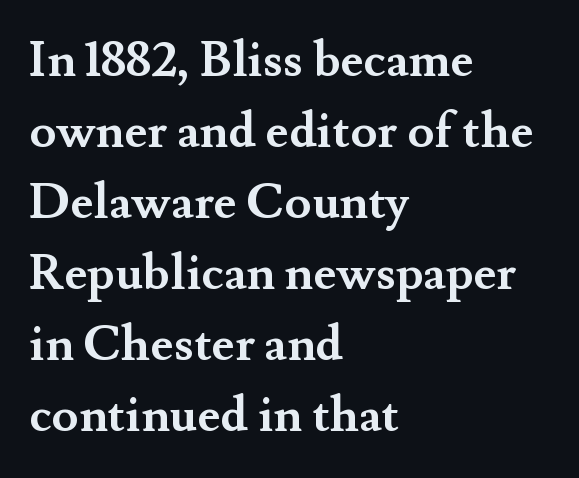
The image shows 49 px semibold serif type, upright; set left-aligned, normal line spacing (1.45x), normal letter spacing, not underlined; medium stroke contrast and a small x-height.
